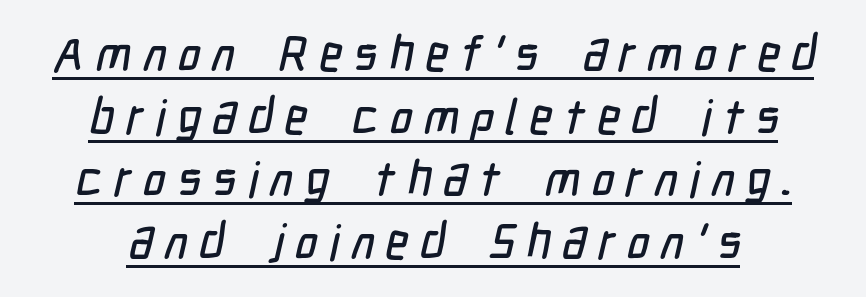
{"serif": "no", "width": "condensed", "stroke_contrast": "low", "x_height": "medium", "monospaced": "no", "underline": "yes", "line_spacing": "normal", "line_spacing_ratio": 1.28, "letter_spacing": "wide", "letter_spacing_em": 0.23, "glyph_px": 49}
